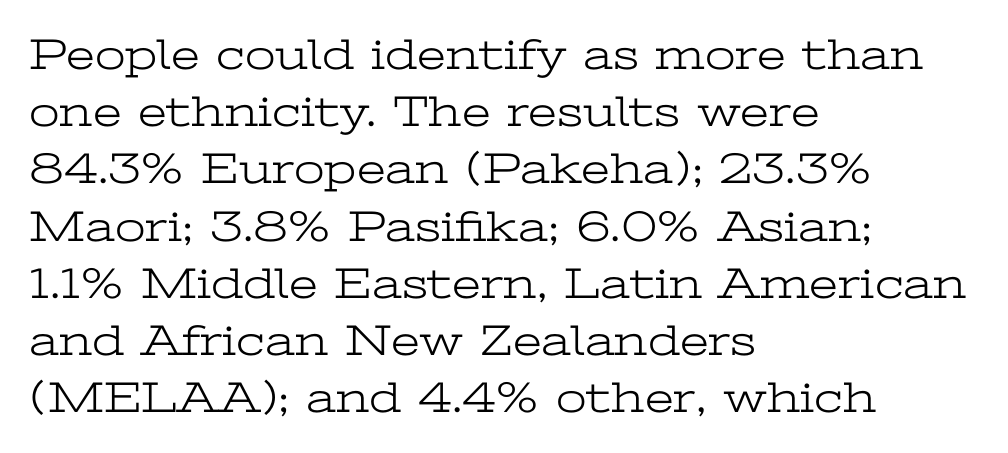
The image shows 44 px light, wide serif type, upright; set left-aligned, normal line spacing (1.3x), normal letter spacing, not underlined; low stroke contrast and a medium x-height.
